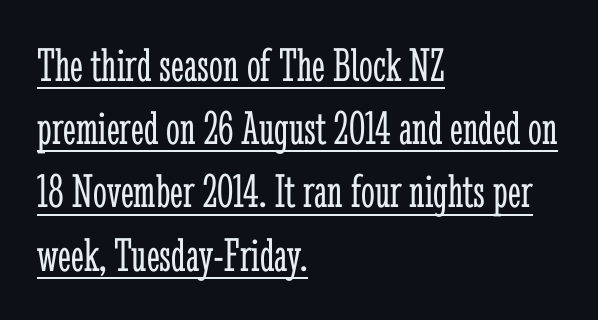
The image shows 49 px light, condensed serif type, upright; set left-aligned, normal line spacing (1.29x), normal letter spacing, underlined; low stroke contrast and a medium x-height.
